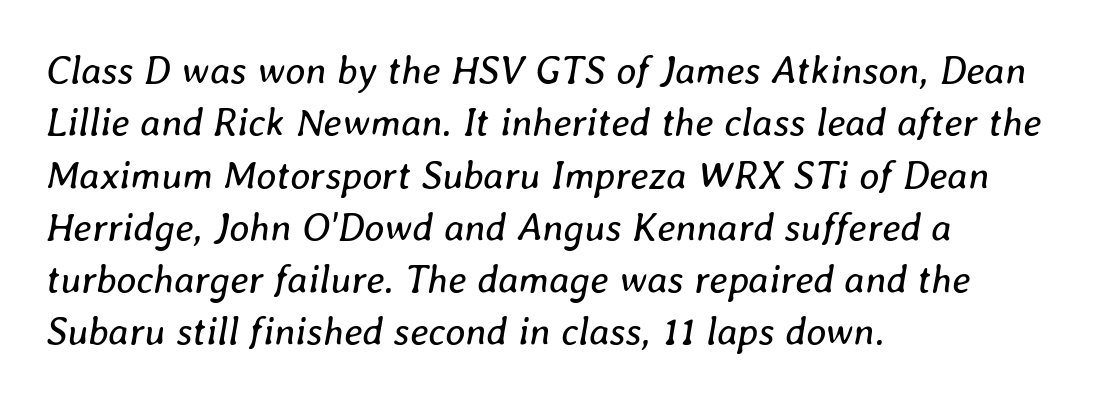
Q: Is the text bold? A: No.
Q: Is the text italic (slanted)? A: Yes, it leans right by about 8 degrees.
Q: Is the text underlined? A: No.
Q: How is the paragraph aligned? A: Left-aligned.
Q: Is the spacing between letters normal or unusually wide? A: Normal.
Q: Is the spacing between lines tight, normal or loose? A: Normal.
Q: Width (condensed, normal, or wide)? A: Normal.
Q: Stroke contrast? A: Low.
Q: x-height? A: Medium.
Q: Monospaced? A: No.
